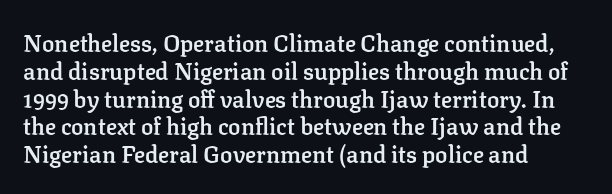
The image shows 23 px text type, upright; set left-aligned, line spacing 1.21x, normal letter spacing, not underlined.
